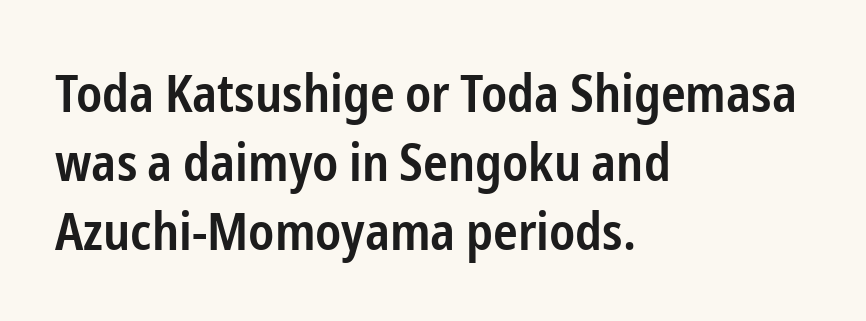
{"serif": "no", "italic": "no", "bold": "semi", "weight": "semibold", "width": "condensed", "stroke_contrast": "low", "x_height": "medium", "monospaced": "no", "underline": "no", "align": "left", "line_spacing": "normal", "line_spacing_ratio": 1.3, "letter_spacing": "normal", "letter_spacing_em": 0.0, "glyph_px": 53}
